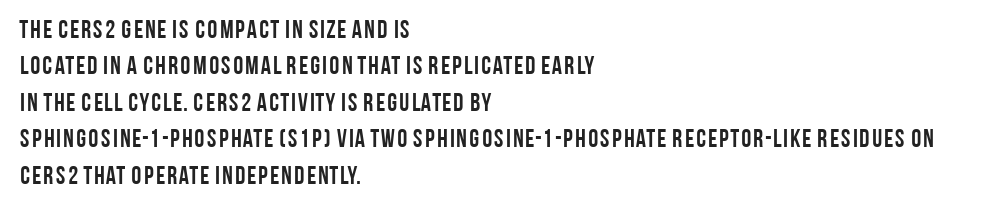
{"italic": "no", "bold": "yes", "underline": "no", "align": "left", "line_spacing": "normal", "line_spacing_ratio": 1.46, "letter_spacing": "normal", "letter_spacing_em": 0.0, "glyph_px": 25}
